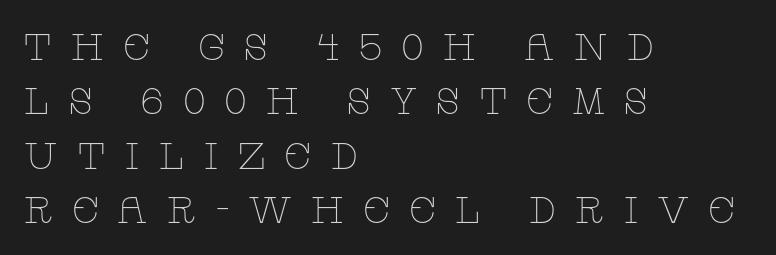
{"serif": "yes", "italic": "no", "bold": "no", "weight": "thin", "width": "wide", "stroke_contrast": "low", "x_height": "large", "monospaced": "no", "underline": "no", "align": "left", "line_spacing": "normal", "line_spacing_ratio": 1.47, "letter_spacing": "wide", "letter_spacing_em": 0.49, "glyph_px": 37}
